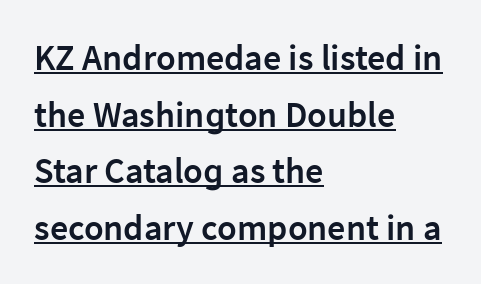
Firm but not heavy-handed strokes: this text is semibold. A typesetter would call this proportional, since set widths differ per character. The text was rendered using a sans face with plain stroke endings. The letters sit at their default tracking, neither squeezed nor spread. Leftover space on each line is placed entirely after the last word.
